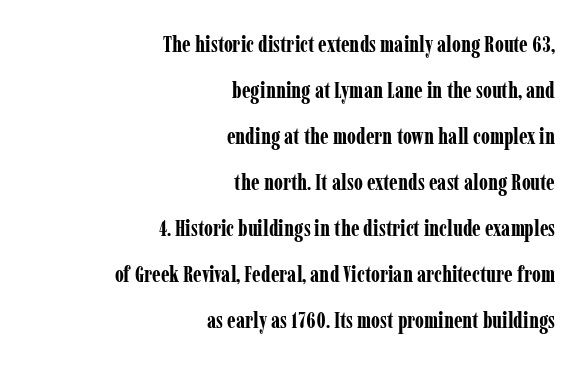
Between one letter and the next there's only the usual sliver of space. A flush-right, rag-left setting is used for this passage. This is heavy type, rendered in bold. The string is rendered with underlining switched off. Quick note: interline space is abundant.
